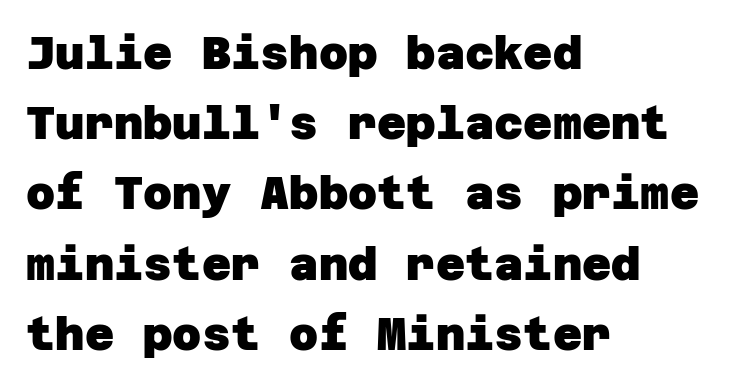
{"serif": "no", "bold": "yes", "weight": "heavy", "width": "normal", "stroke_contrast": "low", "x_height": "large", "underline": "no", "align": "left", "line_spacing": "normal", "line_spacing_ratio": 1.56, "letter_spacing": "normal", "letter_spacing_em": 0.0, "glyph_px": 45}
